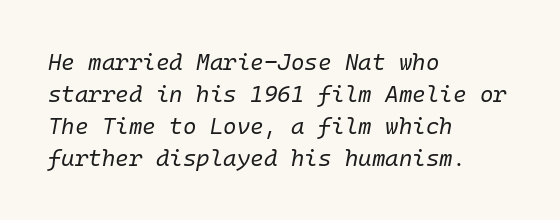
{"italic": "yes", "lean": "right", "slant_degrees": 10, "bold": "no", "underline": "no", "align": "left", "line_spacing": "normal", "line_spacing_ratio": 1.39, "letter_spacing": "normal", "letter_spacing_em": 0.0, "glyph_px": 23}
